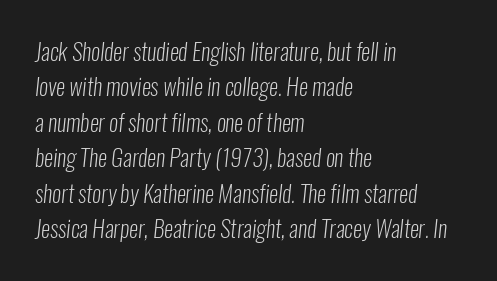
The image shows 23 px text type; set left-aligned, normal line spacing (1.54x), normal letter spacing, not underlined.
